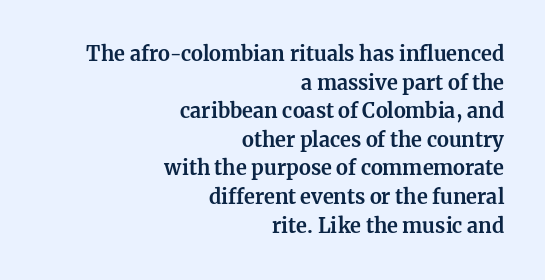
Typesetter's note: full bold, strokes at maximum text heaviness. This rendering leaves character spacing at its baseline value. Horizontal bands of white between lines are of average thickness. The rendering anchors every line to the right-hand side. Descenders are the only things crossing below the line. The font's upright variant was chosen for this text.
